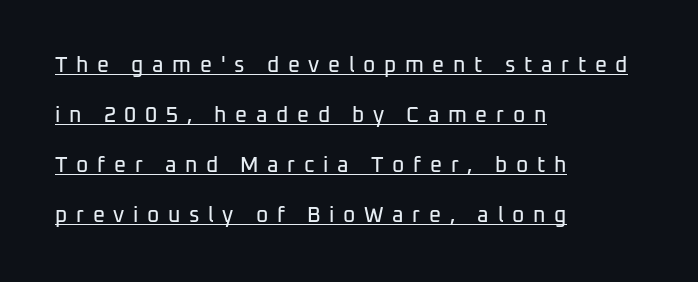
Q: Is the text italic (slanted)? A: No, it is upright.
Q: Is the text underlined? A: Yes.
Q: How is the paragraph aligned? A: Left-aligned.
Q: Is the spacing between letters normal or unusually wide? A: Unusually wide.
Q: Is the spacing between lines tight, normal or loose? A: Loose.
